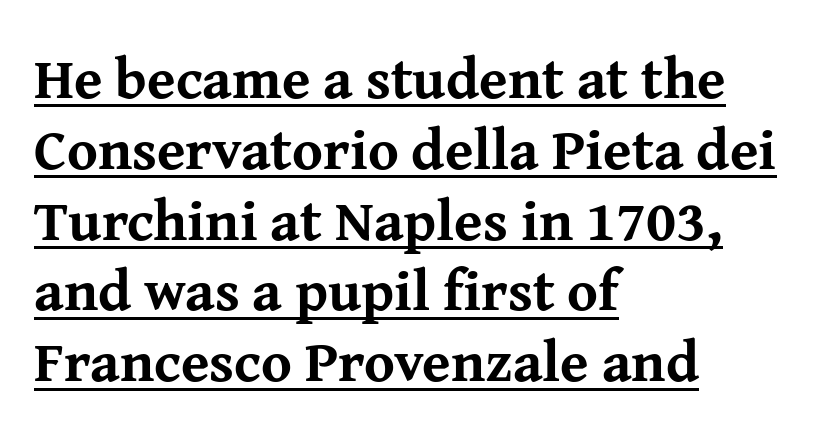
This is the regular roman posture of the typeface. Unlike a clean sans, this face finishes its strokes with serifs. These lines keep a tight, regular rhythm from letter to letter. Does the weight exceed regular? Yes, all the way to bold. You could not count columns in this text — the font is proportionally spaced. Leftover space on each line is placed entirely after the last word.
